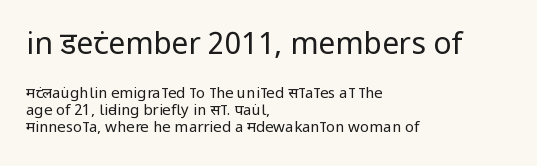
These lines were composed using upright roman letters. Students, observe: this is what under-led, compact text looks like. Words appear dense and cohesive because spacing is normal. You could not count columns in this text — the font is proportionally spaced. Heaviness? Minimal to ordinary, like unemphasized prose.
